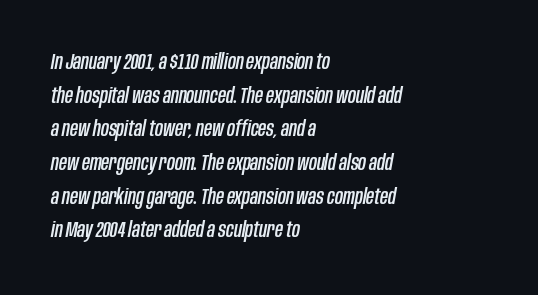
Q: Is the text italic (slanted)? A: Yes, it leans right by about 10 degrees.
Q: Is the text underlined? A: No.
Q: How is the paragraph aligned? A: Left-aligned.
Q: Is the spacing between letters normal or unusually wide? A: Normal.
Q: Is the spacing between lines tight, normal or loose? A: Normal.
